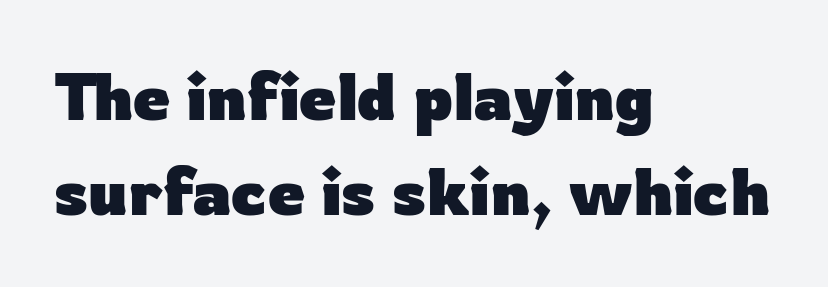
Q: Is the text bold? A: Yes.
Q: Is the text italic (slanted)? A: No, it is upright.
Q: Is the typeface a serif or a sans-serif typeface? A: Sans-serif.
Q: Is the text underlined? A: No.
Q: How is the paragraph aligned? A: Left-aligned.
Q: Is the spacing between letters normal or unusually wide? A: Normal.
Q: Is the spacing between lines tight, normal or loose? A: Normal.
Q: Width (condensed, normal, or wide)? A: Normal.
Q: Stroke contrast? A: Low.
Q: x-height? A: Medium.
Q: Monospaced? A: No.
